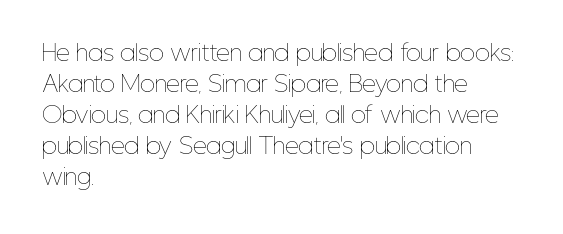
The words here are not underlined. Default kerning and tracking; the words read as compact shapes. The paragraph shown leans on its left margin. Posture: straight, roman, zero tilt. Vertical stems look standard width or narrower in stroke. Vertical spacing — default.
